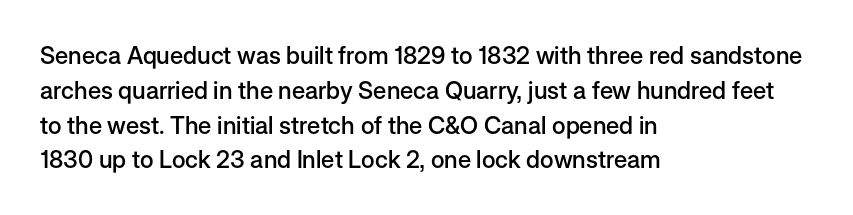
Notice how descenders clear the ascenders below comfortably — that's standard leading. It's the straight-up-and-down kind of type. Horizontally, the lines are justified to the leading edge only. Is the letter spacing exaggerated? No — it looks like the ordinary default. Semibold letterforms, between regular and bold.
